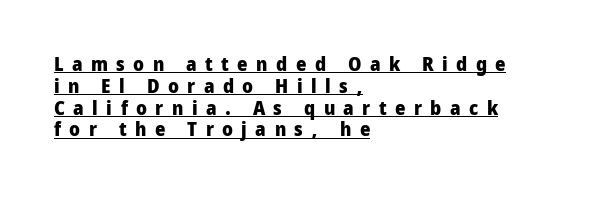
Where is the straight margin? On the left. Between one letter and the next there's a generous, obvious gap. The vertical gap from one line to the next is small. You can see a thin bar hugging the bottom of the glyphs.
